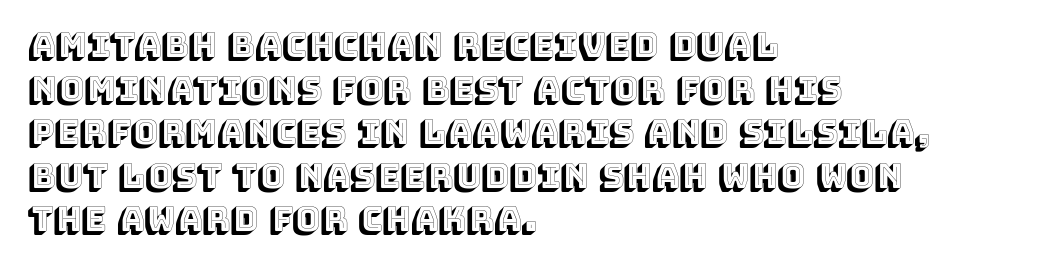
Q: Is the text italic (slanted)? A: No, it is upright.
Q: Is the text underlined? A: No.
Q: How is the paragraph aligned? A: Left-aligned.
Q: Is the spacing between letters normal or unusually wide? A: Normal.
Q: Is the spacing between lines tight, normal or loose? A: Normal.
Q: Width (condensed, normal, or wide)? A: Normal.
Q: x-height? A: Large.
Q: Monospaced? A: No.
